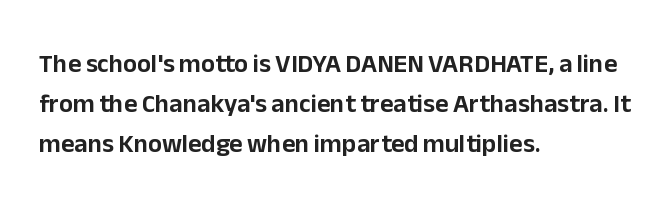
Q: Is the text italic (slanted)? A: No, it is upright.
Q: Is the text underlined? A: No.
Q: How is the paragraph aligned? A: Left-aligned.
Q: Is the spacing between letters normal or unusually wide? A: Normal.
Q: Is the spacing between lines tight, normal or loose? A: Normal.
